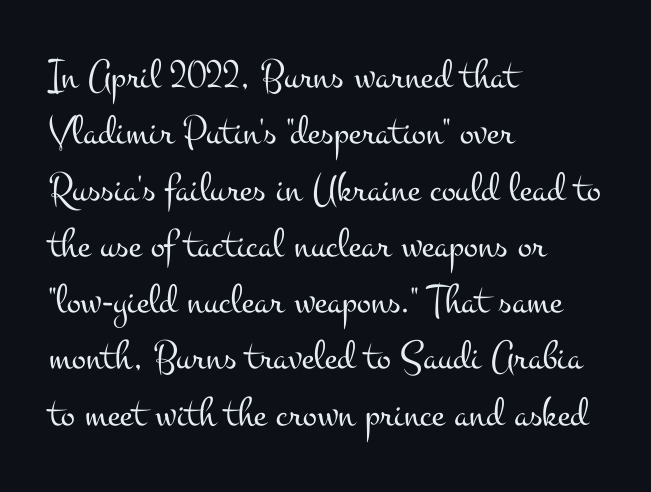
Regarding serifs, this sample has them. The foot of each line stays bare and open. These lines sit exactly where default settings would place them.
